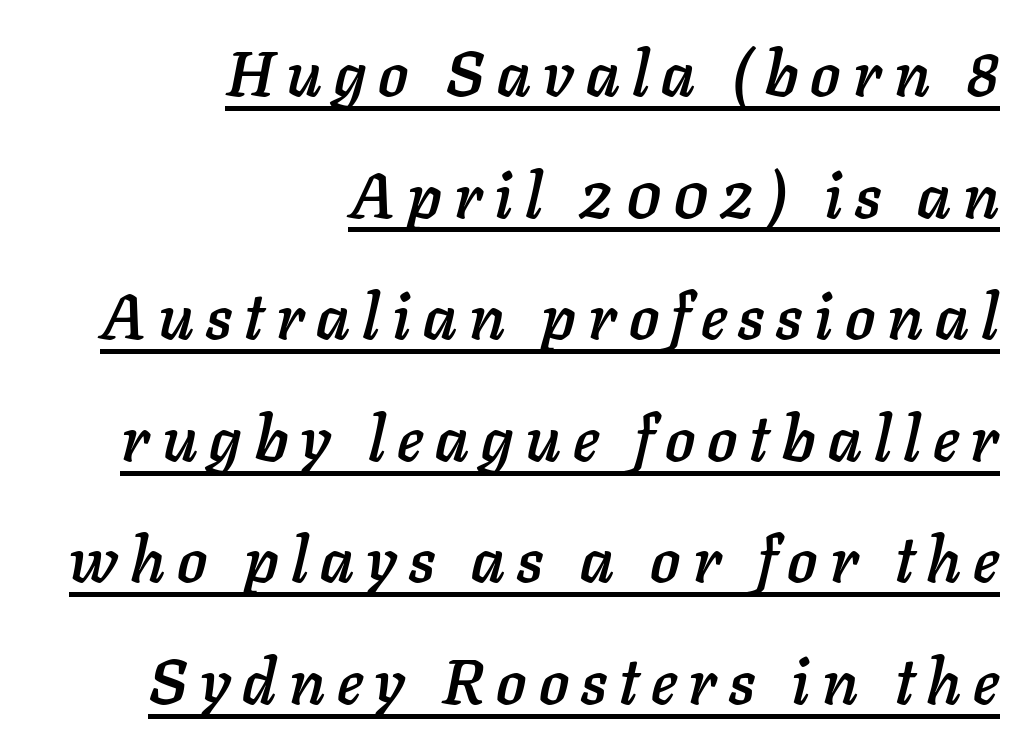
{"italic": "yes", "lean": "right", "slant_degrees": 11, "width": "normal", "stroke_contrast": "low", "x_height": "medium", "monospaced": "no", "underline": "yes", "align": "right", "line_spacing": "loose", "line_spacing_ratio": 1.93, "glyph_px": 63}
